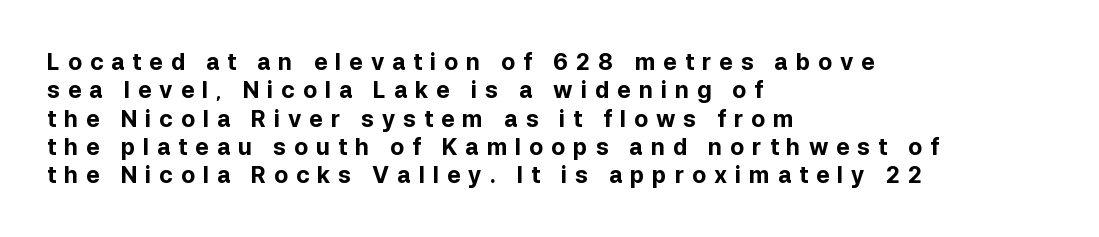
The image shows 23 px bold type, upright; set left-aligned, line spacing 1.23x, unusually wide letter spacing (+0.34 em), not underlined.
